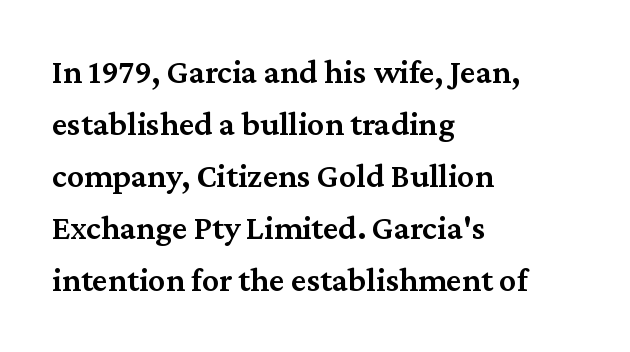
{"serif": "yes", "italic": "no", "bold": "semi", "weight": "semibold", "width": "normal", "stroke_contrast": "medium", "x_height": "medium", "monospaced": "no", "underline": "no", "align": "left", "line_spacing": "normal", "line_spacing_ratio": 1.53, "letter_spacing": "normal", "letter_spacing_em": 0.0, "glyph_px": 34}
